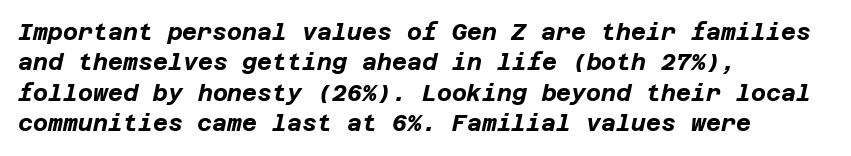
Underline: absent. A typesetter would call this leading conventional body-copy spacing. Notice how the stems are inclined rather than vertical — that's the hallmark of italics. A typesetter would call this zero additional tracking. Heavy-handed strokes throughout: this text is bold.
